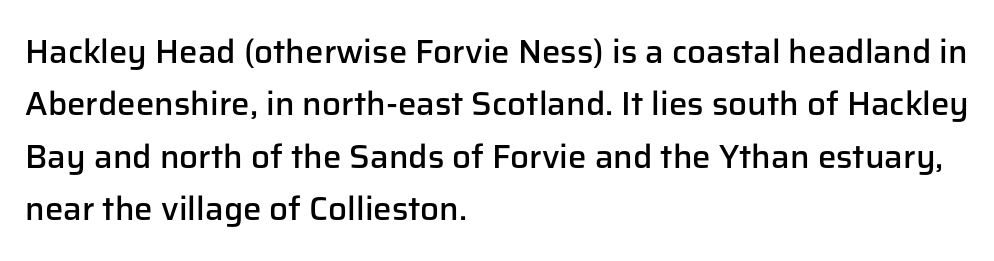
The image shows 33 px semibold sans-serif type, upright; set left-aligned, normal line spacing (1.59x), normal letter spacing, not underlined; low stroke contrast and a medium x-height.
